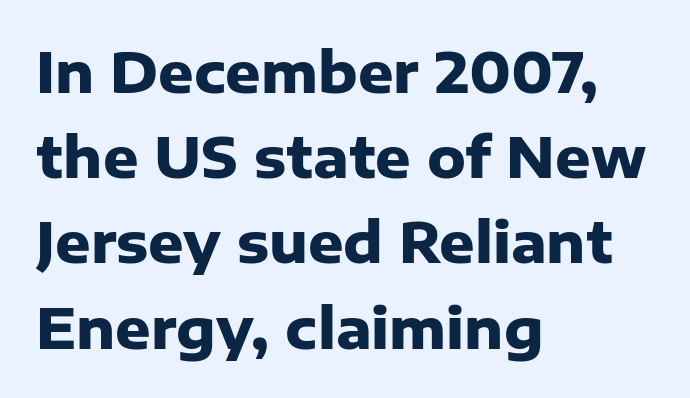
The gap between lines stays unmarked. Are there feet on the stems? There aren't — it's a sans. The vertical gap from one line to the next is medium. The passage shown is typed in a proportional face where columns would drift.
